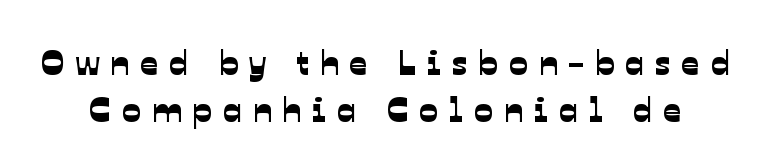
The image shows 35 px sans-serif type; set normal line spacing (1.33x), unusually wide letter spacing (+0.31 em), not underlined; low stroke contrast and a medium x-height.
